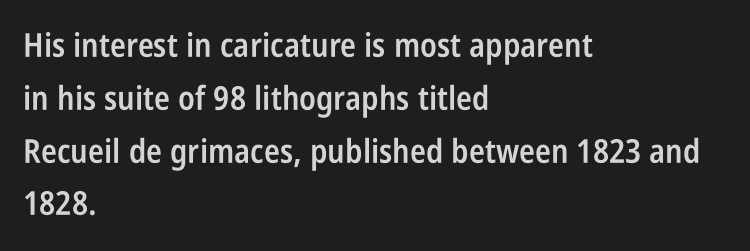
Q: Is the text bold? A: Semi-bold.
Q: Is the text italic (slanted)? A: No, it is upright.
Q: Is the typeface a serif or a sans-serif typeface? A: Sans-serif.
Q: Is the text underlined? A: No.
Q: How is the paragraph aligned? A: Left-aligned.
Q: Is the spacing between letters normal or unusually wide? A: Normal.
Q: Is the spacing between lines tight, normal or loose? A: Normal.
Q: Width (condensed, normal, or wide)? A: Condensed.
Q: Stroke contrast? A: Low.
Q: x-height? A: Large.
Q: Monospaced? A: No.
